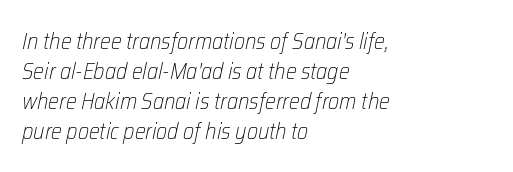
The typesetting does not lean heavy: it is not bold. The string is rendered with underlining switched off. Leading matches the norm, producing a regular column. One-word summary of the alignment: left. Tracking here is standard; glyphs follow each other at the usual distance.
